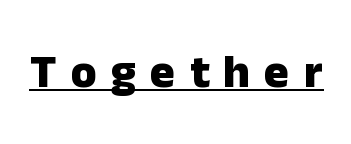
Varying glyph widths throughout — classic text-font behaviour. Honestly, the letter spacing is so wide it's the main thing you notice. Nope, not italic — everything's standing straight. Notice how thick the strokes are: this is what a full bold looks like. Students, observe the line beneath the letters — that is underlining.
